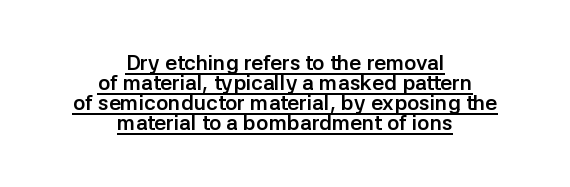
{"italic": "no", "bold": "yes", "underline": "yes", "align": "center", "line_spacing": "tight", "line_spacing_ratio": 0.96, "letter_spacing": "normal", "letter_spacing_em": 0.0, "glyph_px": 21}
